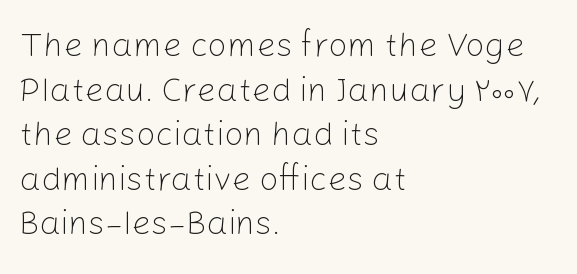
{"serif": "no", "italic": "no", "bold": "no", "weight": "light", "width": "normal", "stroke_contrast": "low", "x_height": "medium", "monospaced": "no", "underline": "no", "align": "left", "line_spacing": "normal", "line_spacing_ratio": 1.31, "letter_spacing": "normal", "letter_spacing_em": 0.0, "glyph_px": 34}
